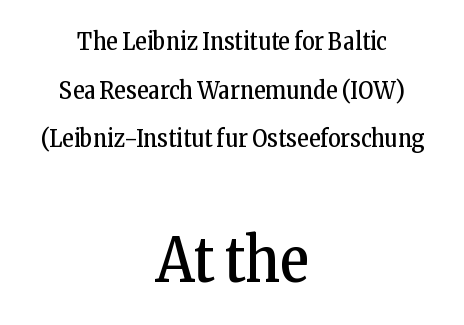
{"serif": "yes", "italic": "no", "bold": "no", "weight": "regular", "width": "condensed", "stroke_contrast": "low", "x_height": "medium", "monospaced": "no", "underline": "no", "align": "center", "line_spacing": "loose", "line_spacing_ratio": 2.03, "letter_spacing": "normal", "letter_spacing_em": 0.0, "larger_block": "second", "size_ratio": 2.54, "glyph_px": 61}
